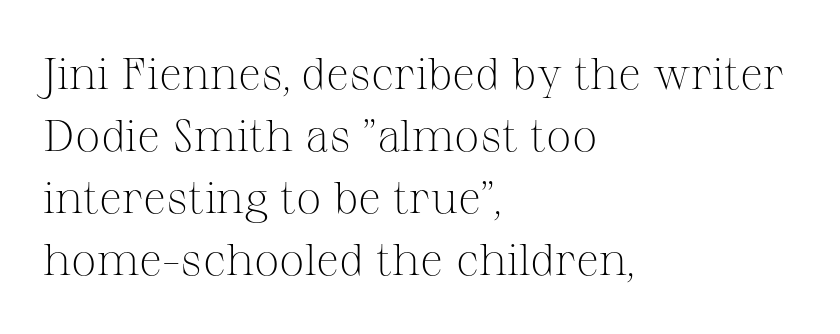
The type is set solid horizontally, with unmodified tracking. Compared with a centered layout, this one pins lines to the left instead. Characters remain perfectly vertical along every line. The characters display serif detailing at their extremities.
